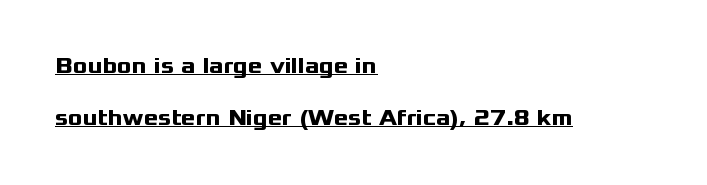
The image shows 22 px bold type, upright; set left-aligned, loose line spacing (2.35x), normal letter spacing, underlined.
